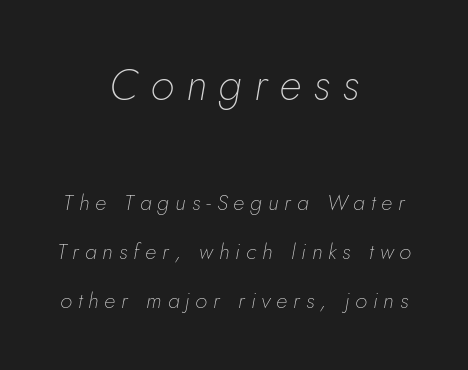
{"italic": "yes", "lean": "right", "slant_degrees": 5, "bold": "no", "weight": "thin", "width": "normal", "stroke_contrast": "low", "x_height": "small", "monospaced": "no", "underline": "no", "align": "center", "line_spacing": "loose", "line_spacing_ratio": 2.24, "letter_spacing": "wide", "letter_spacing_em": 0.27, "larger_block": "first", "size_ratio": 2.0, "glyph_px": 44}
